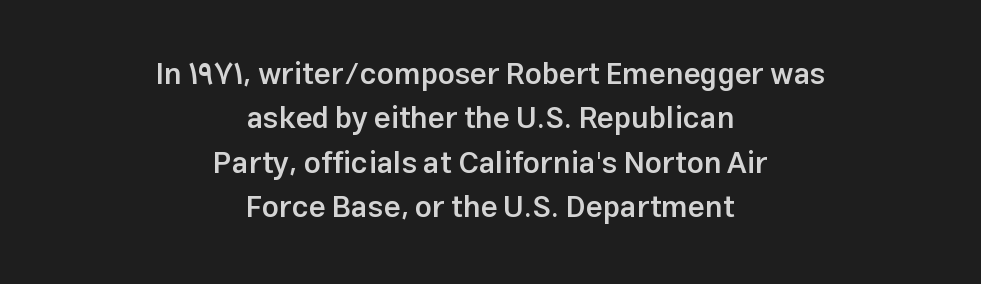
{"serif": "no", "italic": "no", "bold": "semi", "weight": "semibold", "width": "normal", "stroke_contrast": "low", "x_height": "medium", "monospaced": "no", "underline": "no", "align": "center", "line_spacing": "normal", "line_spacing_ratio": 1.48, "letter_spacing": "normal", "letter_spacing_em": 0.0, "glyph_px": 30}
